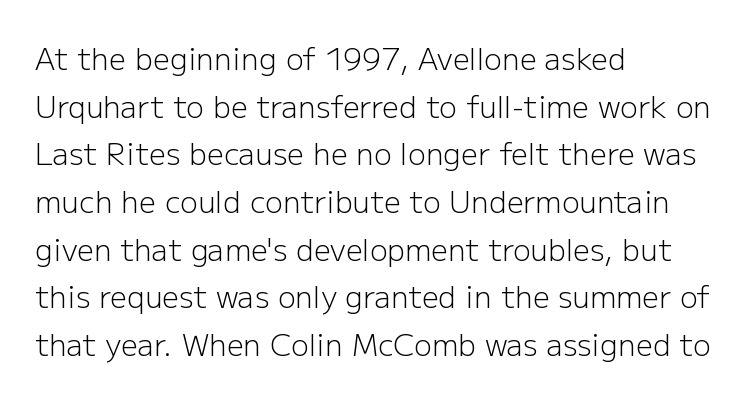
Q: Is the text bold? A: No.
Q: Is the text italic (slanted)? A: No, it is upright.
Q: Is the typeface a serif or a sans-serif typeface? A: Sans-serif.
Q: Is the text underlined? A: No.
Q: How is the paragraph aligned? A: Left-aligned.
Q: Is the spacing between letters normal or unusually wide? A: Normal.
Q: Is the spacing between lines tight, normal or loose? A: Normal.
Q: Width (condensed, normal, or wide)? A: Normal.
Q: Stroke contrast? A: Low.
Q: x-height? A: Medium.
Q: Monospaced? A: No.
